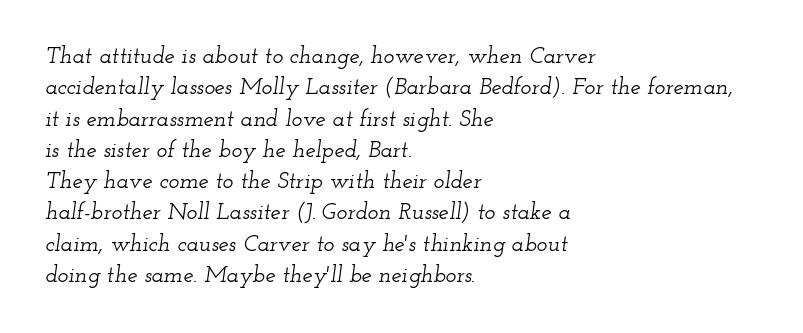
{"italic": "yes", "lean": "right", "slant_degrees": 12, "underline": "no", "align": "left", "line_spacing": "normal", "line_spacing_ratio": 1.36, "letter_spacing": "normal", "letter_spacing_em": 0.0, "glyph_px": 23}
